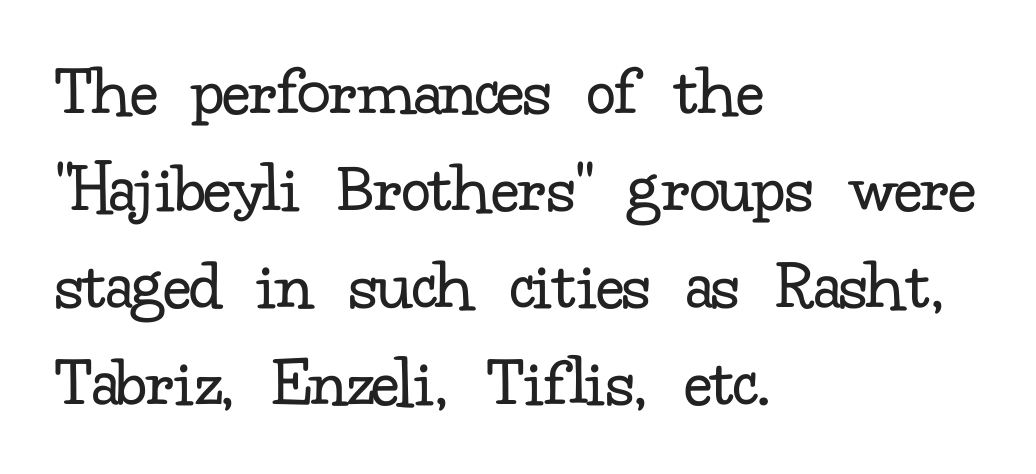
The image shows 73 px regular-weight serif type, upright; set left-aligned, normal line spacing (1.33x), normal letter spacing, not underlined; low stroke contrast and a small x-height.
